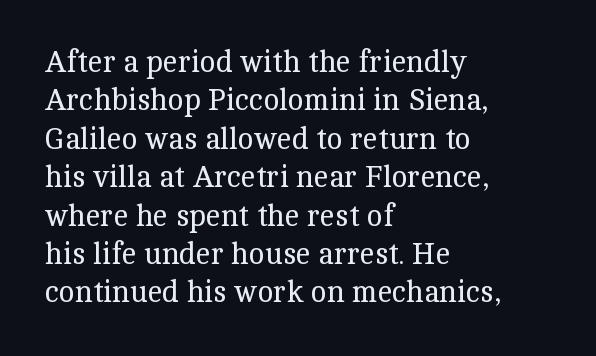
Glance below the letters and you will spot only blank space. The tracking reads as untouched default to a designer's eye. The rendering uses natural spacing where letterforms have individual widths. The compositor pushed each line to the left boundary. Font category for this specimen: serif.
